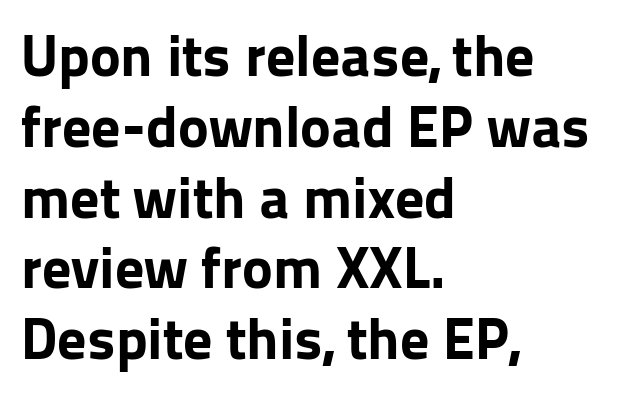
{"serif": "no", "italic": "no", "bold": "yes", "weight": "bold", "width": "normal", "stroke_contrast": "low", "x_height": "medium", "monospaced": "no", "underline": "no", "align": "left", "line_spacing_ratio": 1.22, "letter_spacing": "normal", "letter_spacing_em": 0.0, "glyph_px": 58}
